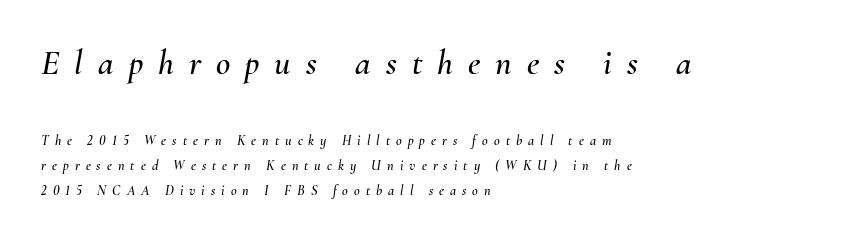
The image shows 35 px text type, italic (leaning right); set left-aligned, line spacing 1.79x, unusually wide letter spacing (+0.43 em), not underlined; the first (top) block is 2.5x larger; medium stroke contrast and a small x-height.
